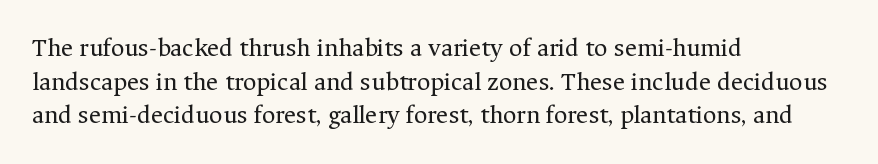
The image shows 26 px text type, upright; set left-aligned, normal line spacing (1.29x), normal letter spacing, not underlined.
